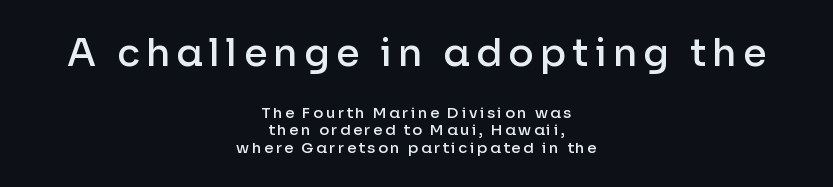
{"serif": "no", "italic": "no", "bold": "semi", "weight": "semibold", "width": "normal", "stroke_contrast": "low", "x_height": "medium", "monospaced": "no", "underline": "no", "align": "center", "line_spacing": "tight", "line_spacing_ratio": 1.15, "larger_block": "first", "size_ratio": 2.53, "glyph_px": 38}
